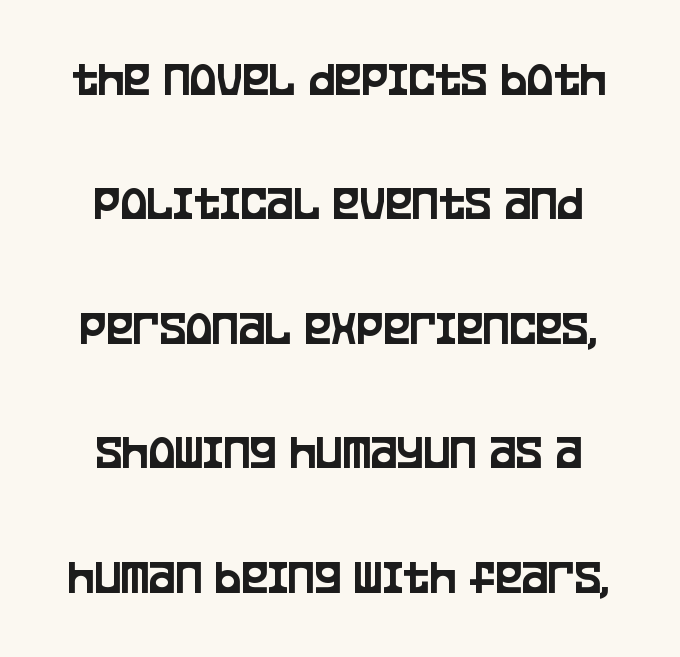
{"serif": "no", "italic": "no", "width": "condensed", "stroke_contrast": "low", "x_height": "large", "monospaced": "no", "underline": "no", "align": "center", "line_spacing": "loose", "line_spacing_ratio": 2.49, "letter_spacing": "normal", "letter_spacing_em": 0.0, "glyph_px": 50}
